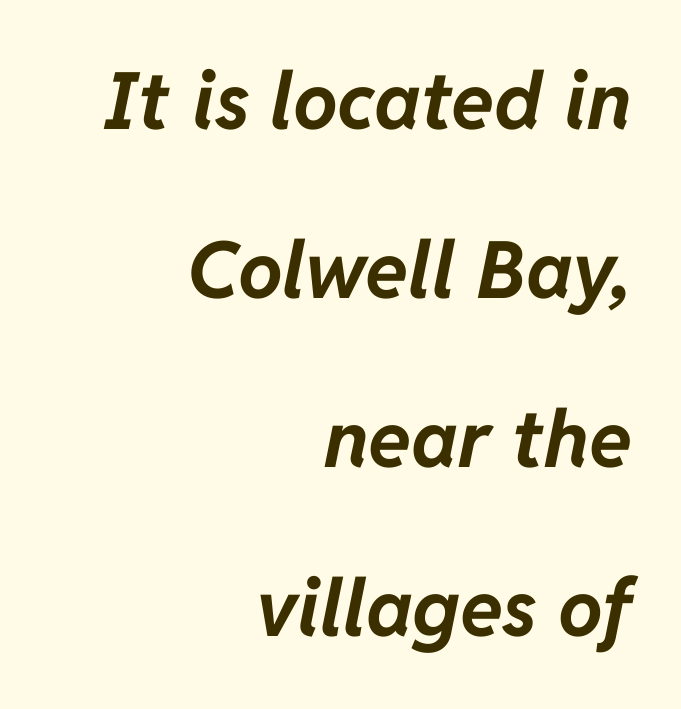
The vertical gap from one line to the next is large. The compositor pushed each line to the right boundary. The typography opts for an oblique posture over an upright one. Descenders are the only things crossing below the line.
